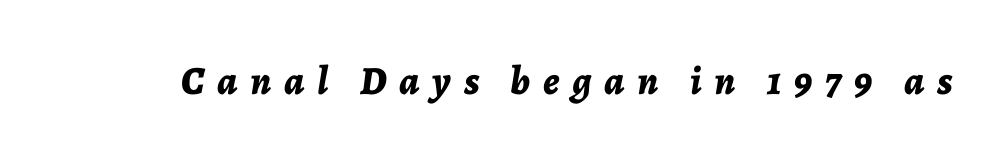
{"italic": "yes", "lean": "right", "slant_degrees": 7, "bold": "yes", "weight": "bold", "width": "normal", "stroke_contrast": "low", "x_height": "medium", "monospaced": "no", "underline": "no", "letter_spacing": "wide", "letter_spacing_em": 0.32, "glyph_px": 40}
